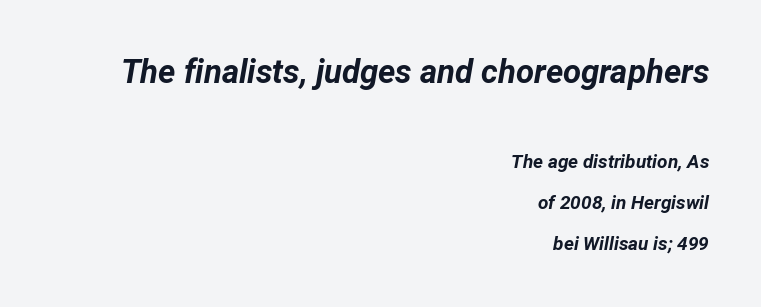
Q: Is the text bold? A: Yes.
Q: Is the text italic (slanted)? A: Yes, it leans right by about 12 degrees.
Q: Is the text underlined? A: No.
Q: How is the paragraph aligned? A: Right-aligned.
Q: Is the spacing between letters normal or unusually wide? A: Normal.
Q: Is the spacing between lines tight, normal or loose? A: Loose.
Q: Which block of text is set in a larger size, the first (top) or the second (bottom)? A: The first (top) one.
Q: Width (condensed, normal, or wide)? A: Normal.
Q: Stroke contrast? A: Low.
Q: x-height? A: Medium.
Q: Monospaced? A: No.
